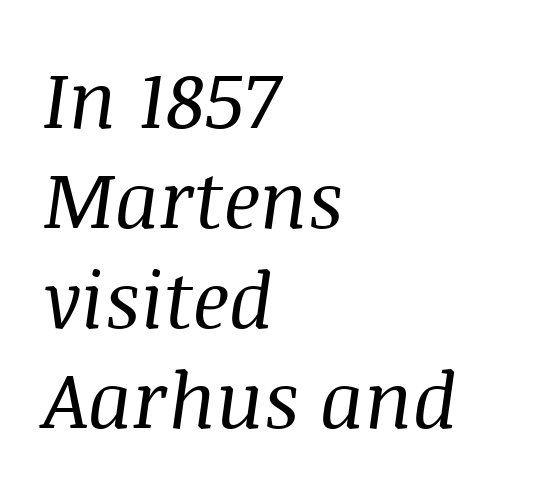
Q: Is the text bold? A: No.
Q: Is the text italic (slanted)? A: Yes, it leans right by about 8 degrees.
Q: Is the typeface a serif or a sans-serif typeface? A: Serif.
Q: Is the text underlined? A: No.
Q: How is the paragraph aligned? A: Left-aligned.
Q: Is the spacing between letters normal or unusually wide? A: Normal.
Q: Is the spacing between lines tight, normal or loose? A: Normal.
Q: Width (condensed, normal, or wide)? A: Normal.
Q: Stroke contrast? A: Medium.
Q: x-height? A: Large.
Q: Monospaced? A: No.
